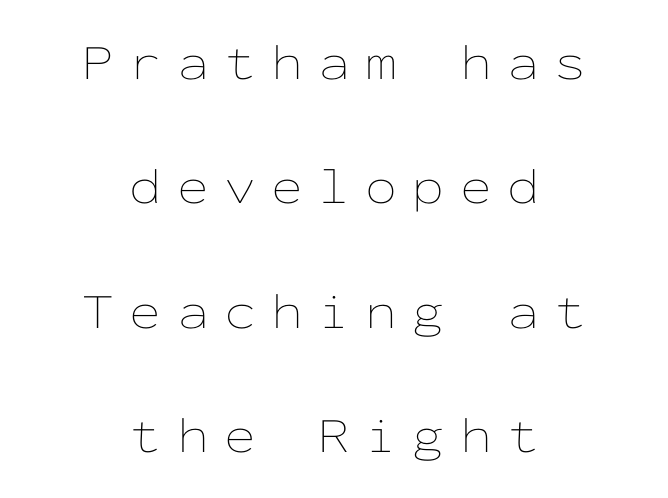
The image shows 51 px thin, wide type, upright, monospaced; set centered, loose line spacing (2.44x), unusually wide letter spacing (+0.3 em), not underlined; low stroke contrast and a medium x-height.
